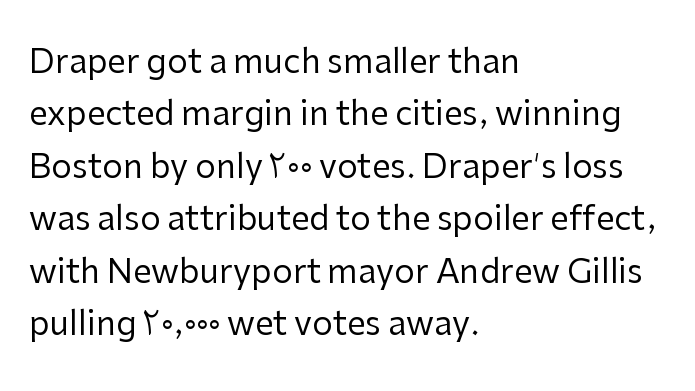
The image shows 33 px regular-weight sans-serif type, upright; set left-aligned, normal line spacing (1.59x), normal letter spacing, not underlined; low stroke contrast and a medium x-height.
